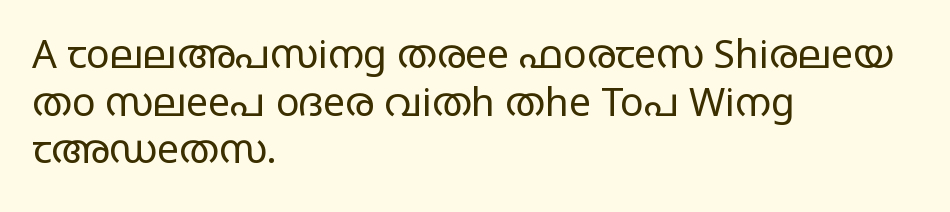
{"serif": "no", "italic": "no", "bold": "no", "weight": "regular", "width": "wide", "stroke_contrast": "low", "x_height": "large", "monospaced": "no", "underline": "no", "align": "left", "line_spacing_ratio": 1.22, "letter_spacing": "normal", "letter_spacing_em": 0.0, "glyph_px": 39}
